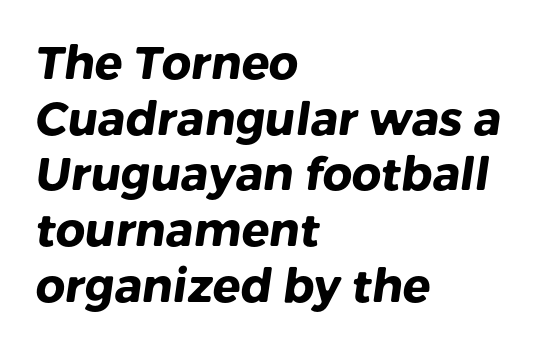
The passage shown has conventional tracking throughout. Glance below the letters and you will spot only blank space. Character widths vary here, with narrow letters taking less room than wide ones. Typographic density is high because the face is bold. All the whitespace from short lines collects on the right. Classification — sans serif.
